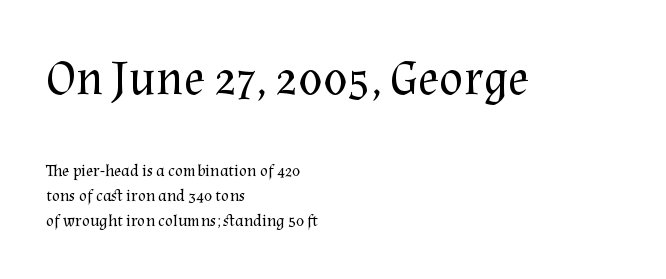
You could not count columns in this text — the font is proportionally spaced. The paragraph has a hard left edge and a soft right edge. Successive baselines arrive at the customary interval. This sample uses an upright cut, with every glyph sitting square on the baseline.
